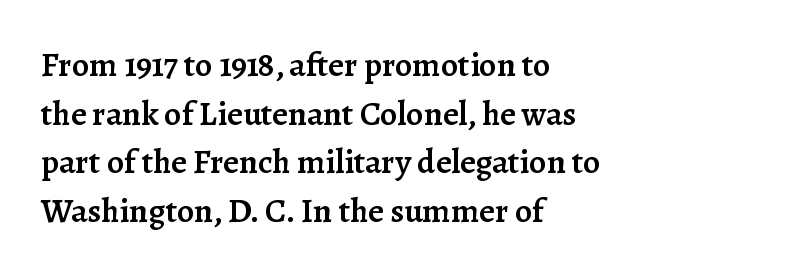
Is the letter spacing exaggerated? No — it looks like the ordinary default. Each letter's strokes conclude with small projecting serifs. The leading is moderate, giving the passage an even texture. Visually the block forms a straight wall on the left and a jagged coastline on the right. The gap between lines stays unmarked. The letters are semibold — heavier than regular but short of a full bold.
